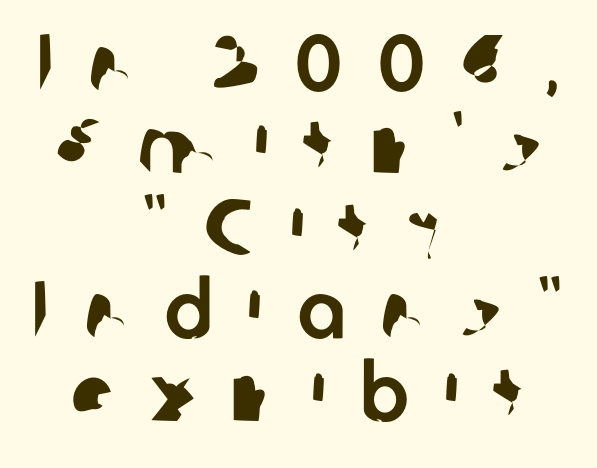
Q: Is the typeface a serif or a sans-serif typeface? A: Sans-serif.
Q: Is the text underlined? A: No.
Q: How is the paragraph aligned? A: Centered.
Q: Is the spacing between letters normal or unusually wide? A: Unusually wide.
Q: Is the spacing between lines tight, normal or loose? A: Tight.
Q: Width (condensed, normal, or wide)? A: Normal.
Q: Stroke contrast? A: Low.
Q: x-height? A: Medium.
Q: Monospaced? A: No.
